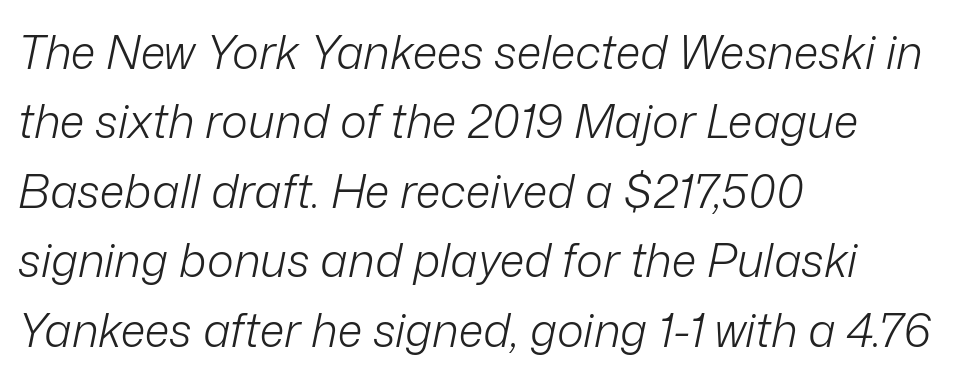
The block of text has a typical density, with ordinary space between rows. Does the copy run flush right? No — it runs flush left. The passage shown has conventional tracking throughout. You can tell it's italic because the verticals aren't actually vertical. Weight: regular or lighter.
